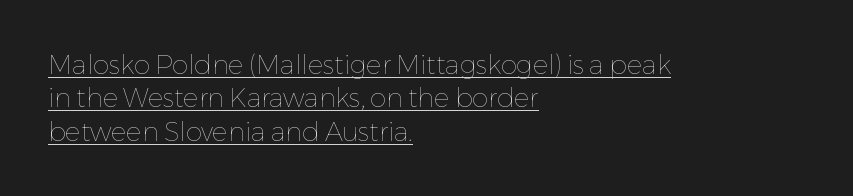
Q: Is the text bold? A: No.
Q: Is the text italic (slanted)? A: No, it is upright.
Q: Is the text underlined? A: Yes.
Q: How is the paragraph aligned? A: Left-aligned.
Q: Is the spacing between letters normal or unusually wide? A: Normal.
Q: Is the spacing between lines tight, normal or loose? A: Normal.
